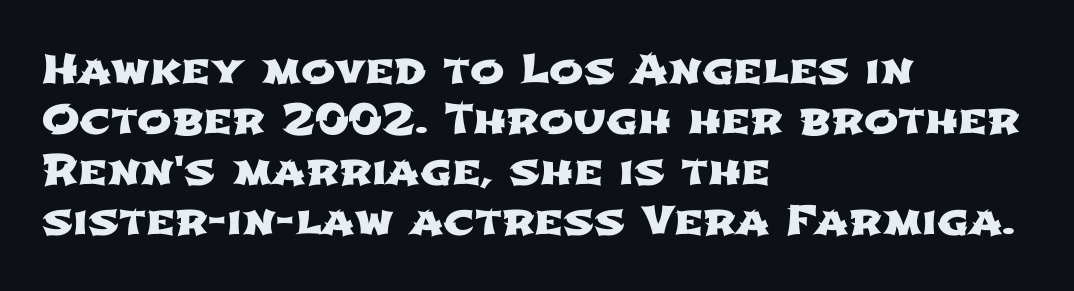
Q: Is the typeface a serif or a sans-serif typeface? A: Sans-serif.
Q: Is the text underlined? A: No.
Q: How is the paragraph aligned? A: Left-aligned.
Q: Is the spacing between letters normal or unusually wide? A: Normal.
Q: Width (condensed, normal, or wide)? A: Wide.
Q: Stroke contrast? A: Low.
Q: x-height? A: Medium.
Q: Monospaced? A: No.
